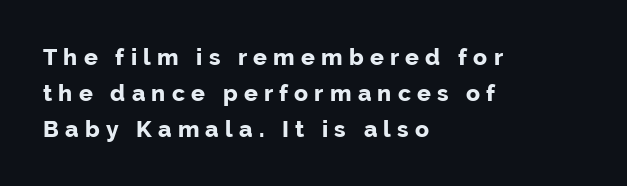
Q: Is the text bold? A: Yes.
Q: Is the text italic (slanted)? A: No, it is upright.
Q: Is the text underlined? A: No.
Q: How is the paragraph aligned? A: Left-aligned.
Q: Is the spacing between letters normal or unusually wide? A: Unusually wide.
Q: Is the spacing between lines tight, normal or loose? A: Normal.
